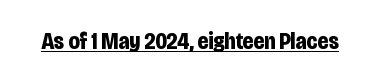
Q: Is the text bold? A: Yes.
Q: Is the text italic (slanted)? A: No, it is upright.
Q: Is the text underlined? A: Yes.
Q: Is the spacing between letters normal or unusually wide? A: Normal.
